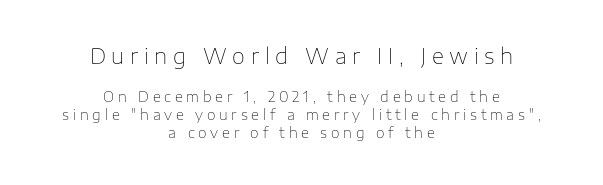
{"italic": "no", "bold": "no", "underline": "no", "align": "center", "line_spacing": "normal", "line_spacing_ratio": 1.32, "letter_spacing": "wide", "letter_spacing_em": 0.27, "larger_block": "first", "size_ratio": 1.5, "glyph_px": 21}
